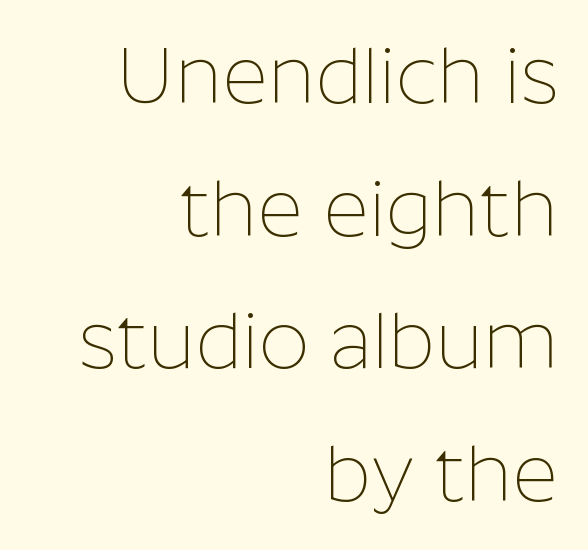
The image shows 79 px thin sans-serif type, upright; set right-aligned, normal line spacing (1.68x), normal letter spacing, not underlined; low stroke contrast and a medium x-height.
